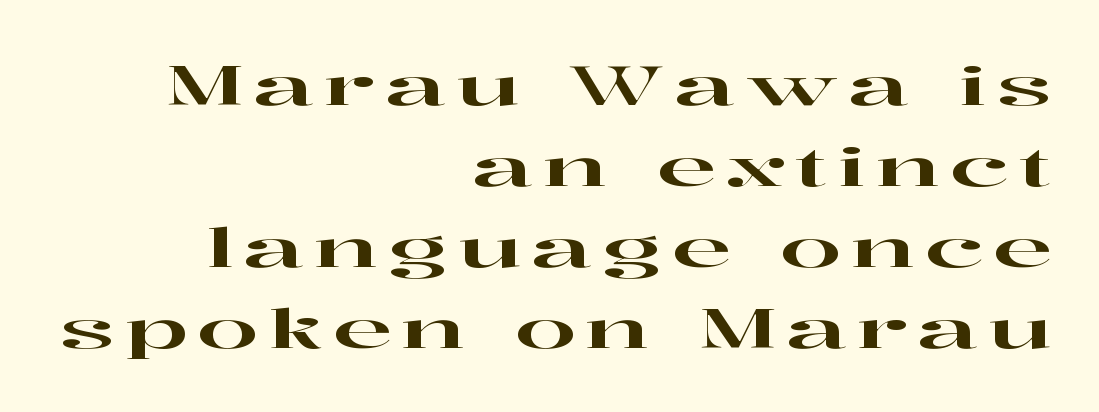
{"serif": "yes", "italic": "no", "width": "wide", "stroke_contrast": "high", "x_height": "medium", "monospaced": "no", "underline": "no", "align": "right", "line_spacing": "normal", "line_spacing_ratio": 1.47, "glyph_px": 55}
